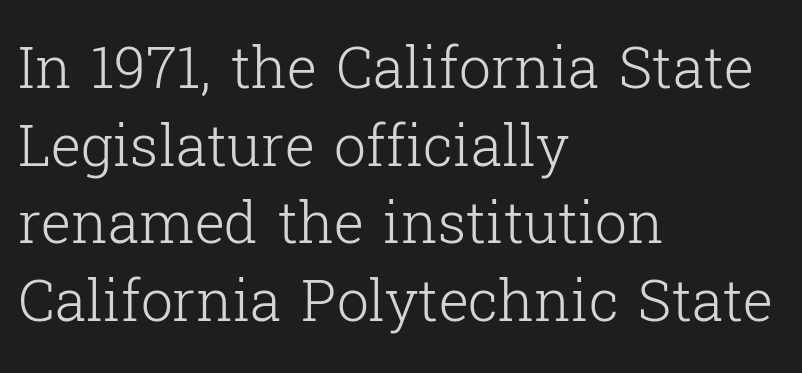
The image shows 57 px light serif type, upright; set left-aligned, normal line spacing (1.36x), normal letter spacing, not underlined; low stroke contrast and a medium x-height.
